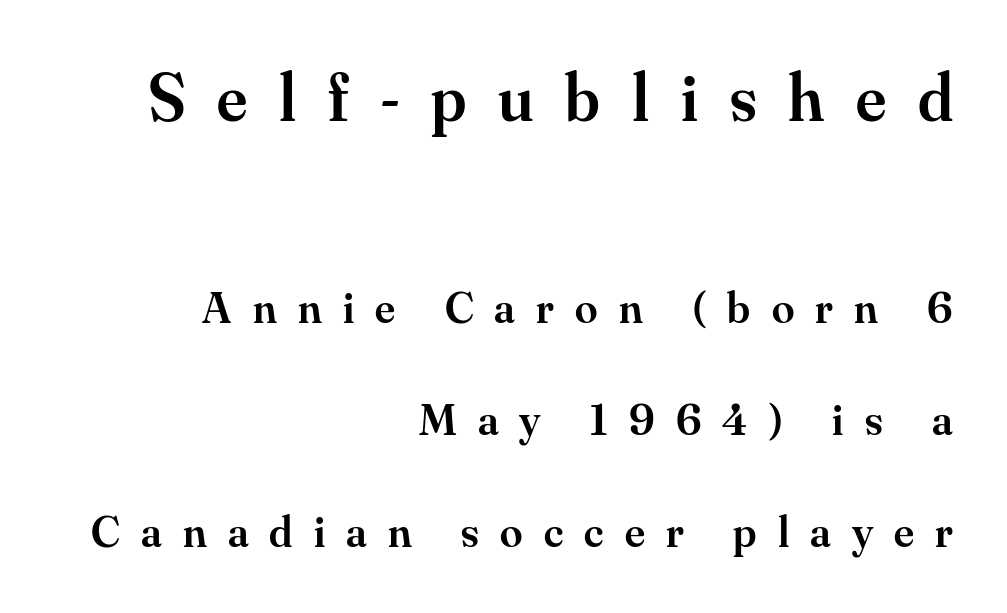
Q: Is the text bold? A: Semi-bold.
Q: Is the text italic (slanted)? A: No, it is upright.
Q: Is the typeface a serif or a sans-serif typeface? A: Serif.
Q: Is the text underlined? A: No.
Q: How is the paragraph aligned? A: Right-aligned.
Q: Is the spacing between letters normal or unusually wide? A: Unusually wide.
Q: Is the spacing between lines tight, normal or loose? A: Loose.
Q: Which block of text is set in a larger size, the first (top) or the second (bottom)? A: The first (top) one.
Q: Width (condensed, normal, or wide)? A: Normal.
Q: Stroke contrast? A: Medium.
Q: x-height? A: Small.
Q: Monospaced? A: No.
